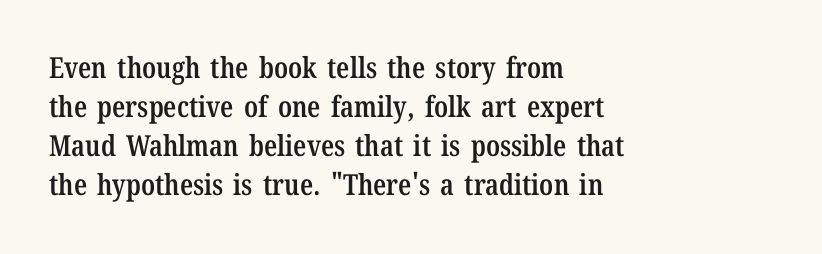
The image shows 29 px semibold, condensed serif type, upright; set left-aligned, normal line spacing (1.35x), normal letter spacing, not underlined; low stroke contrast and a medium x-height.
